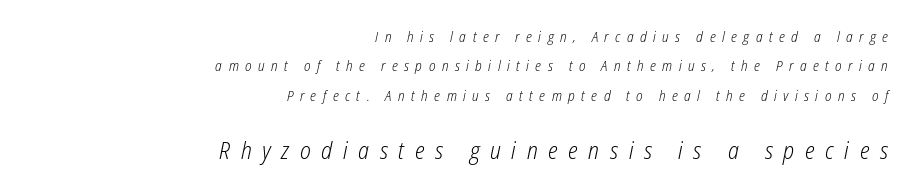
Q: Is the text bold? A: No.
Q: Is the text italic (slanted)? A: Yes, it leans right by about 12 degrees.
Q: Is the text underlined? A: No.
Q: How is the paragraph aligned? A: Right-aligned.
Q: Is the spacing between letters normal or unusually wide? A: Unusually wide.
Q: Is the spacing between lines tight, normal or loose? A: Loose.
Q: Which block of text is set in a larger size, the first (top) or the second (bottom)? A: The second (bottom) one.
